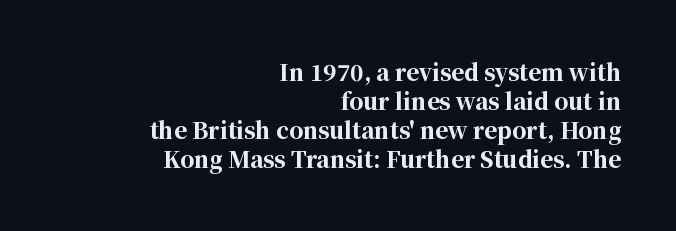
Q: Is the text bold? A: Yes.
Q: Is the text italic (slanted)? A: No, it is upright.
Q: Is the text underlined? A: No.
Q: How is the paragraph aligned? A: Right-aligned.
Q: Is the spacing between letters normal or unusually wide? A: Normal.
Q: Is the spacing between lines tight, normal or loose? A: Normal.
